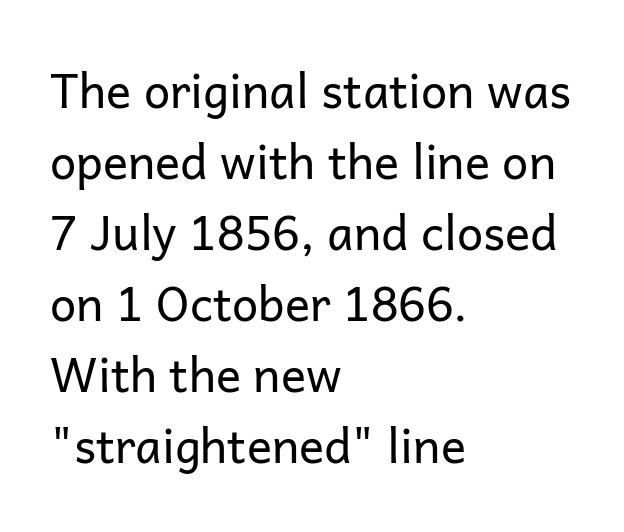
The image shows 47 px regular-weight sans-serif type, upright; set left-aligned, normal line spacing (1.51x), normal letter spacing, not underlined; low stroke contrast and a medium x-height.
